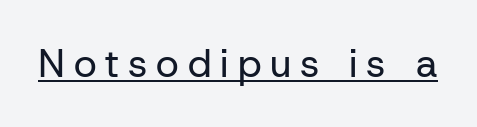
{"serif": "no", "italic": "no", "bold": "no", "weight": "regular", "width": "normal", "stroke_contrast": "low", "x_height": "medium", "monospaced": "no", "underline": "yes", "letter_spacing": "wide", "letter_spacing_em": 0.23, "glyph_px": 39}
